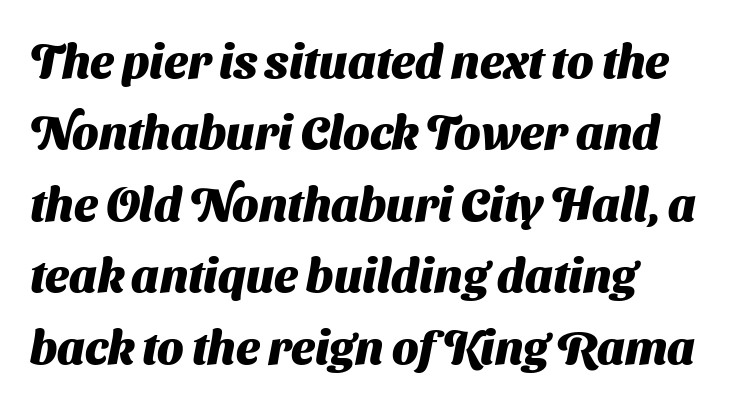
How are the letters spaced? Ordinarily, with no added tracking. Alignment: flush left. Character widths vary here, with narrow letters taking less room than wide ones. The sample has been set heavy, in full bold. Students, observe: this is what conventionally led text looks like.
